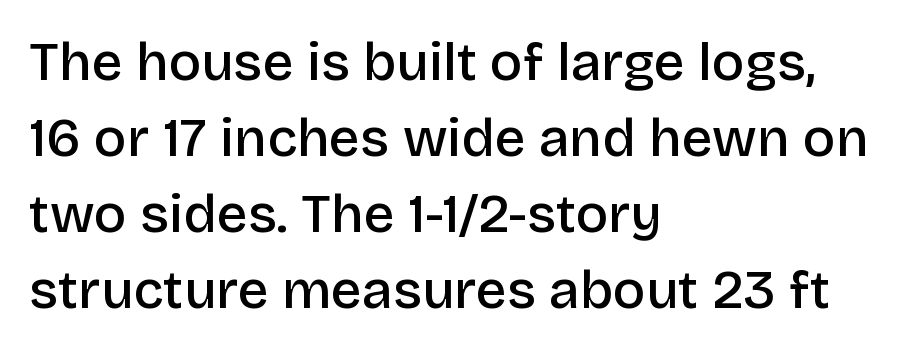
The image shows 54 px semibold sans-serif type, upright; set left-aligned, normal line spacing (1.41x), normal letter spacing, not underlined; low stroke contrast and a large x-height.
